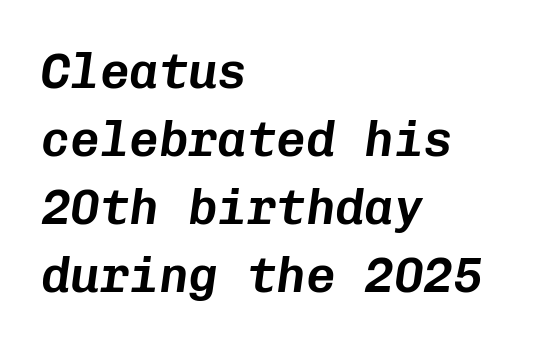
The typesetter chose a ragged-right arrangement here. Tracking value appears to be zero — textbook default spacing. Clear beneath every line of the passage. Each letter, wide or thin by design, is forced into the same width here. Emphasis-style slanted type is in use. Evenly set lines give the paragraph a standard silhouette.
